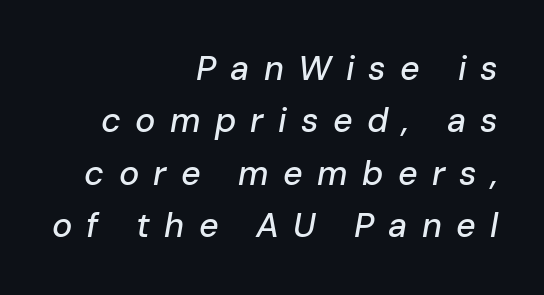
{"italic": "yes", "lean": "right", "slant_degrees": 10, "width": "normal", "stroke_contrast": "low", "x_height": "medium", "monospaced": "no", "underline": "no", "align": "right", "line_spacing": "normal", "line_spacing_ratio": 1.54, "letter_spacing": "wide", "letter_spacing_em": 0.42, "glyph_px": 34}
